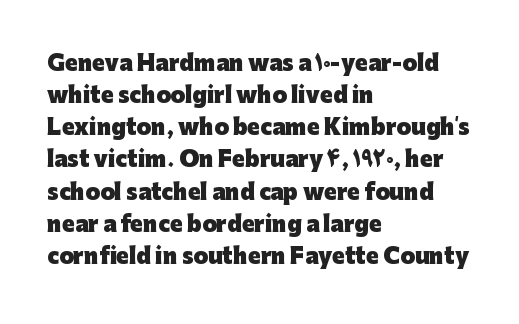
Tracking value appears to be zero — textbook default spacing. Is the type bold? Yes — the strokes are clearly thick and heavy. The block of text has a typical density, with ordinary space between rows. The rag falls on the right side of this text block. Words float on clear page, feet unadorned.
